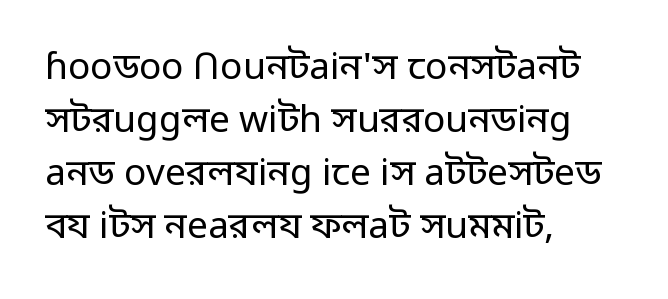
Q: Is the text bold? A: No.
Q: Is the text italic (slanted)? A: No, it is upright.
Q: Is the typeface a serif or a sans-serif typeface? A: Sans-serif.
Q: Is the text underlined? A: No.
Q: How is the paragraph aligned? A: Left-aligned.
Q: Is the spacing between letters normal or unusually wide? A: Normal.
Q: Is the spacing between lines tight, normal or loose? A: Normal.
Q: Width (condensed, normal, or wide)? A: Normal.
Q: Stroke contrast? A: Low.
Q: x-height? A: Medium.
Q: Monospaced? A: No.
